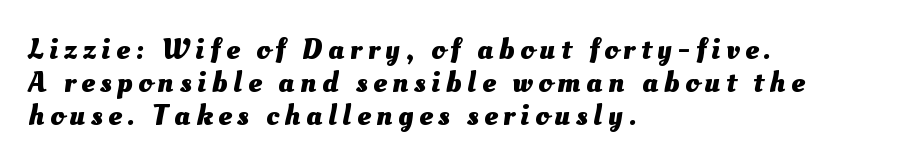
A typesetter would call this proportional, since set widths differ per character. Where is the straight margin? On the left. You could barely slide anything between these rows. The words here are not underlined. Heavy-handed strokes throughout: this text is bold.
